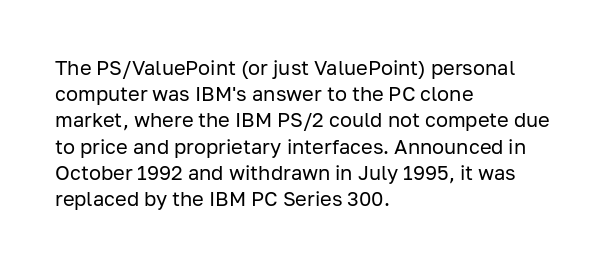
The image shows 20 px text type, upright; set left-aligned, normal line spacing (1.31x), normal letter spacing, not underlined.
